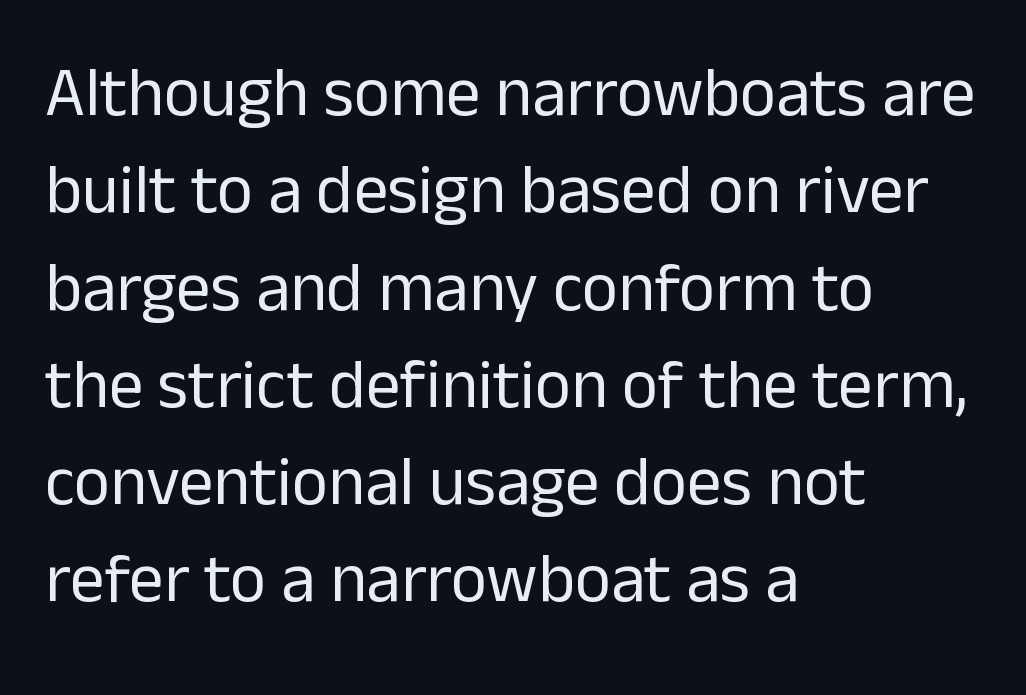
Q: Is the text bold? A: No.
Q: Is the text italic (slanted)? A: No, it is upright.
Q: Is the typeface a serif or a sans-serif typeface? A: Sans-serif.
Q: Is the text underlined? A: No.
Q: How is the paragraph aligned? A: Left-aligned.
Q: Is the spacing between letters normal or unusually wide? A: Normal.
Q: Is the spacing between lines tight, normal or loose? A: Normal.
Q: Width (condensed, normal, or wide)? A: Normal.
Q: Stroke contrast? A: Low.
Q: x-height? A: Medium.
Q: Monospaced? A: No.
